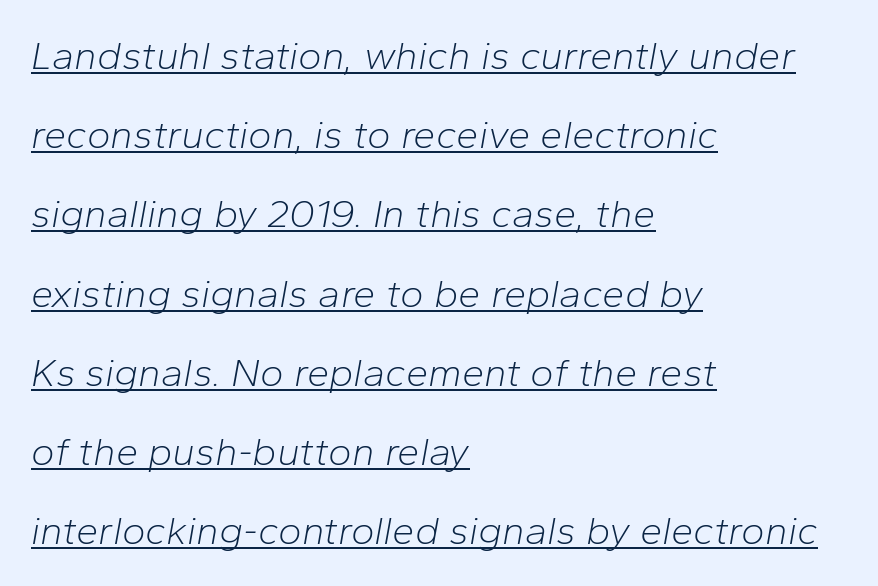
{"italic": "yes", "lean": "right", "slant_degrees": 10, "bold": "no", "weight": "light", "width": "normal", "stroke_contrast": "low", "x_height": "medium", "monospaced": "no", "underline": "yes", "align": "left", "line_spacing": "loose", "line_spacing_ratio": 1.98, "letter_spacing": "normal", "letter_spacing_em": 0.0, "glyph_px": 40}
